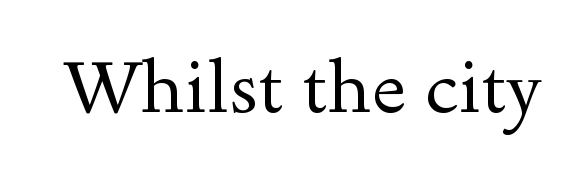
{"serif": "yes", "italic": "no", "bold": "no", "weight": "regular", "width": "wide", "x_height": "small", "monospaced": "no", "underline": "no", "letter_spacing": "normal", "letter_spacing_em": 0.0, "glyph_px": 74}
